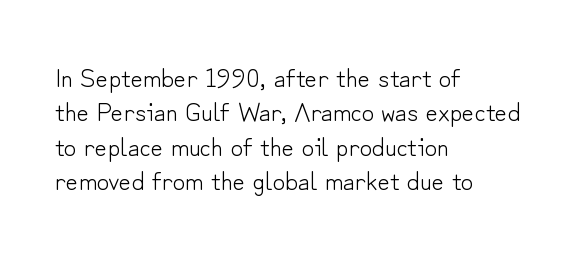
Q: Is the text bold? A: No.
Q: Is the text italic (slanted)? A: No, it is upright.
Q: Is the text underlined? A: No.
Q: How is the paragraph aligned? A: Left-aligned.
Q: Is the spacing between letters normal or unusually wide? A: Normal.
Q: Is the spacing between lines tight, normal or loose? A: Normal.
